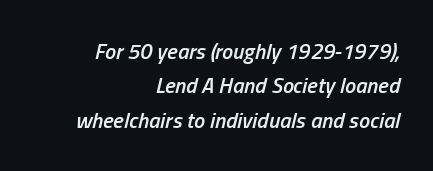
Nobody touched the tracking dial on this one. The designer left line spacing at the default. Casual observation: everything's shoved over to the right. When letters slant like this, we call the style italic. These lines carry some extra weight — a demibold, not a full bold. Any mark beneath the type? The region is blank.
